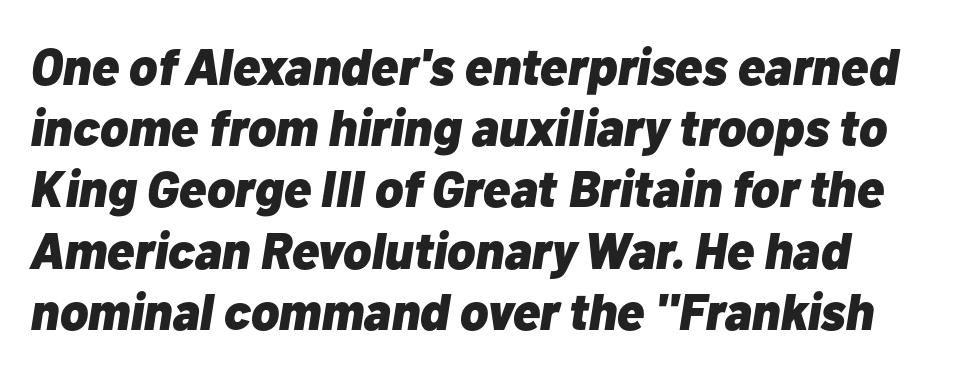
The image shows 51 px heavy type, italic (leaning right); set left-aligned, line spacing 1.2x, normal letter spacing, not underlined; low stroke contrast and a medium x-height.
